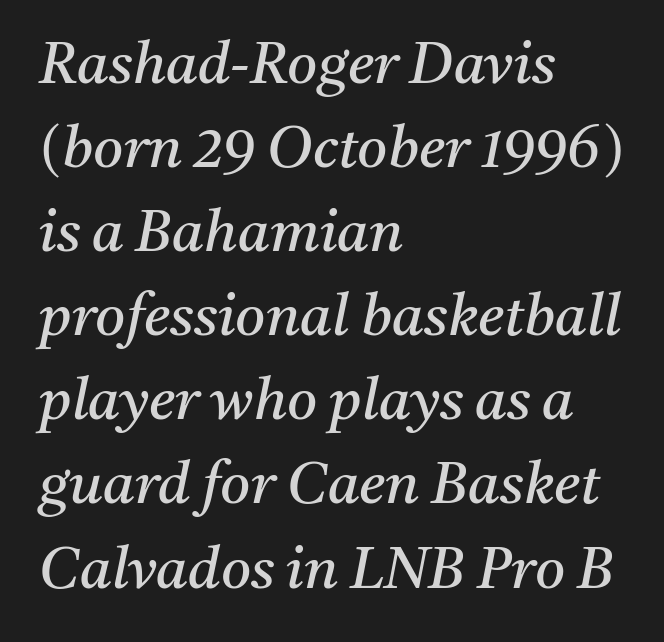
Ink coverage per letter is moderate at most. These lines are set flush left with a ragged right edge. Tracking value appears to be zero — textbook default spacing. The space between consecutive lines is moderate. Beneath every word, the page is bare. The passage shown is typed in a proportional face where columns would drift.
